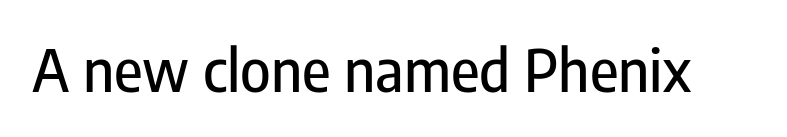
{"serif": "no", "italic": "no", "width": "condensed", "stroke_contrast": "low", "x_height": "medium", "monospaced": "no", "underline": "no", "letter_spacing": "normal", "letter_spacing_em": 0.0, "glyph_px": 58}
